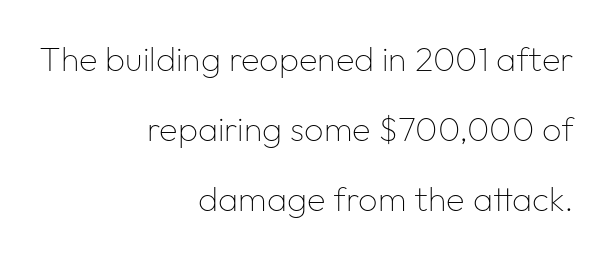
{"serif": "no", "italic": "no", "bold": "no", "weight": "thin", "width": "normal", "stroke_contrast": "low", "x_height": "medium", "monospaced": "no", "underline": "no", "align": "right", "line_spacing": "loose", "line_spacing_ratio": 2.06, "letter_spacing": "normal", "letter_spacing_em": 0.0, "glyph_px": 34}
